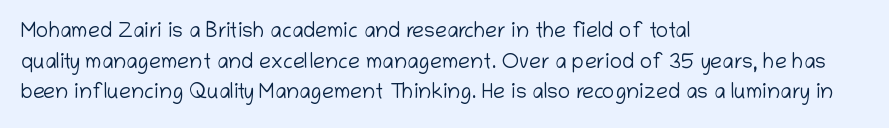
{"italic": "no", "bold": "no", "underline": "no", "align": "left", "line_spacing": "normal", "line_spacing_ratio": 1.46, "letter_spacing": "normal", "letter_spacing_em": 0.0, "glyph_px": 21}
